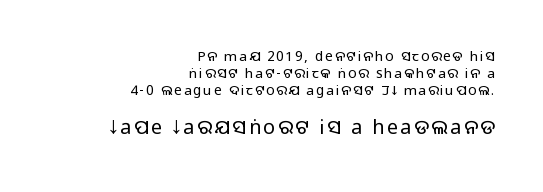
Q: Is the text bold? A: No.
Q: Is the text italic (slanted)? A: No, it is upright.
Q: Is the text underlined? A: No.
Q: How is the paragraph aligned? A: Right-aligned.
Q: Which block of text is set in a larger size, the first (top) or the second (bottom)? A: The second (bottom) one.
